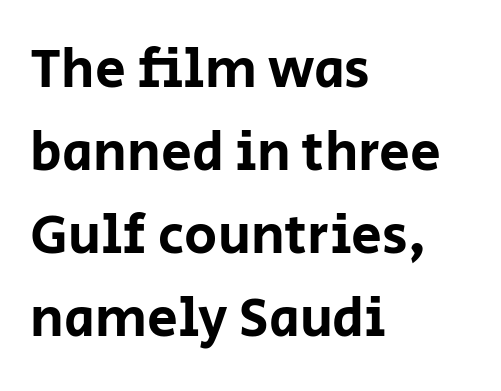
{"serif": "no", "italic": "no", "width": "normal", "stroke_contrast": "low", "x_height": "large", "monospaced": "no", "underline": "no", "align": "left", "line_spacing": "normal", "line_spacing_ratio": 1.51, "letter_spacing": "normal", "letter_spacing_em": 0.0, "glyph_px": 55}
